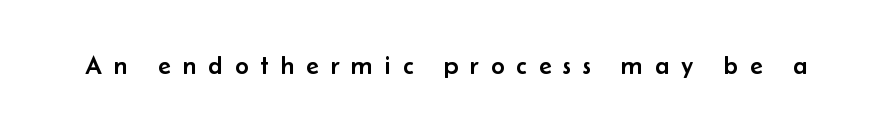
{"italic": "no", "underline": "no", "letter_spacing": "wide", "letter_spacing_em": 0.46, "glyph_px": 26}
